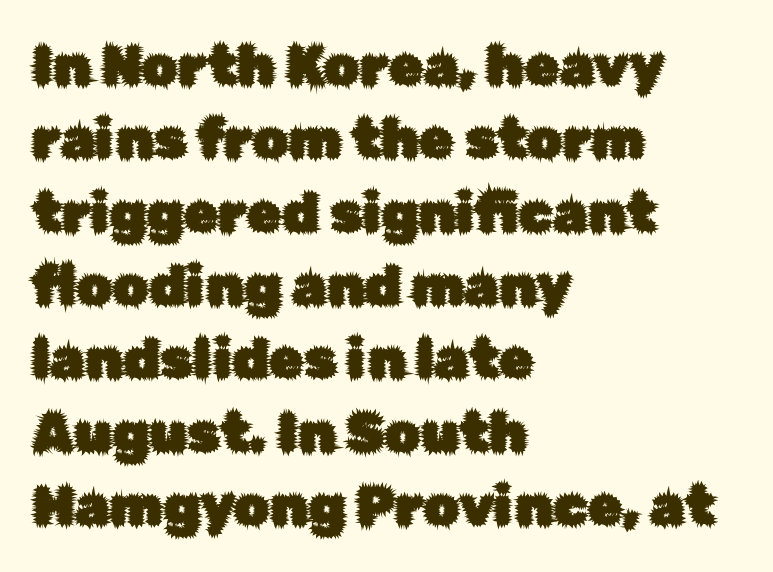
The image shows 56 px sans-serif type, upright; set left-aligned, normal line spacing (1.31x), normal letter spacing, not underlined; low stroke contrast and a medium x-height.
